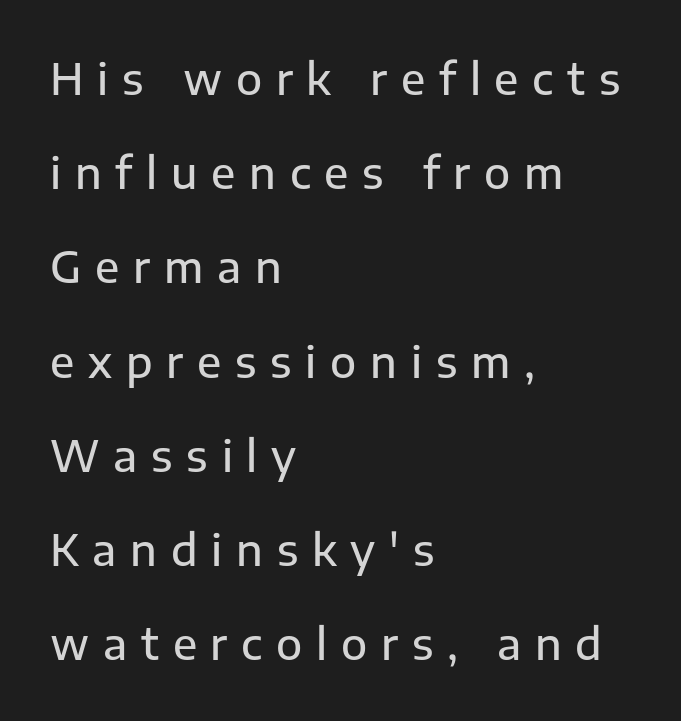
Q: Is the text italic (slanted)? A: No, it is upright.
Q: Is the typeface a serif or a sans-serif typeface? A: Sans-serif.
Q: Is the text underlined? A: No.
Q: How is the paragraph aligned? A: Left-aligned.
Q: Is the spacing between letters normal or unusually wide? A: Unusually wide.
Q: Is the spacing between lines tight, normal or loose? A: Loose.
Q: Width (condensed, normal, or wide)? A: Normal.
Q: Stroke contrast? A: Low.
Q: x-height? A: Medium.
Q: Monospaced? A: No.
